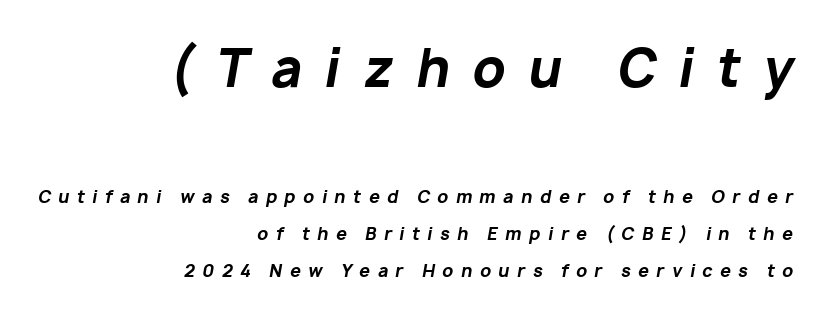
{"italic": "yes", "lean": "right", "slant_degrees": 10, "bold": "yes", "weight": "bold", "width": "normal", "stroke_contrast": "low", "x_height": "medium", "monospaced": "no", "underline": "no", "align": "right", "line_spacing": "loose", "line_spacing_ratio": 2.15, "letter_spacing": "wide", "letter_spacing_em": 0.44, "larger_block": "first", "size_ratio": 3.0, "glyph_px": 51}
